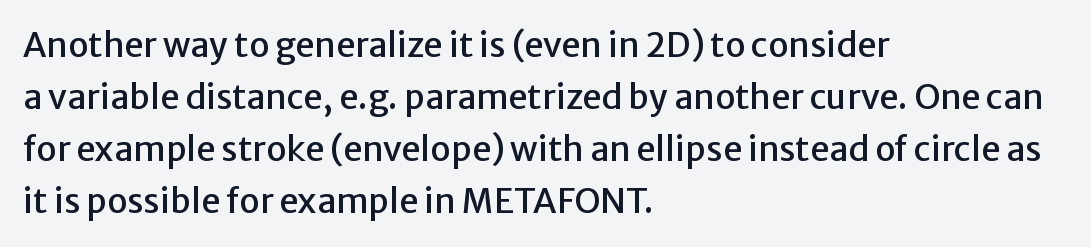
The image shows 34 px sans-serif type, upright; set left-aligned, normal line spacing (1.53x), normal letter spacing, not underlined; low stroke contrast and a medium x-height.
